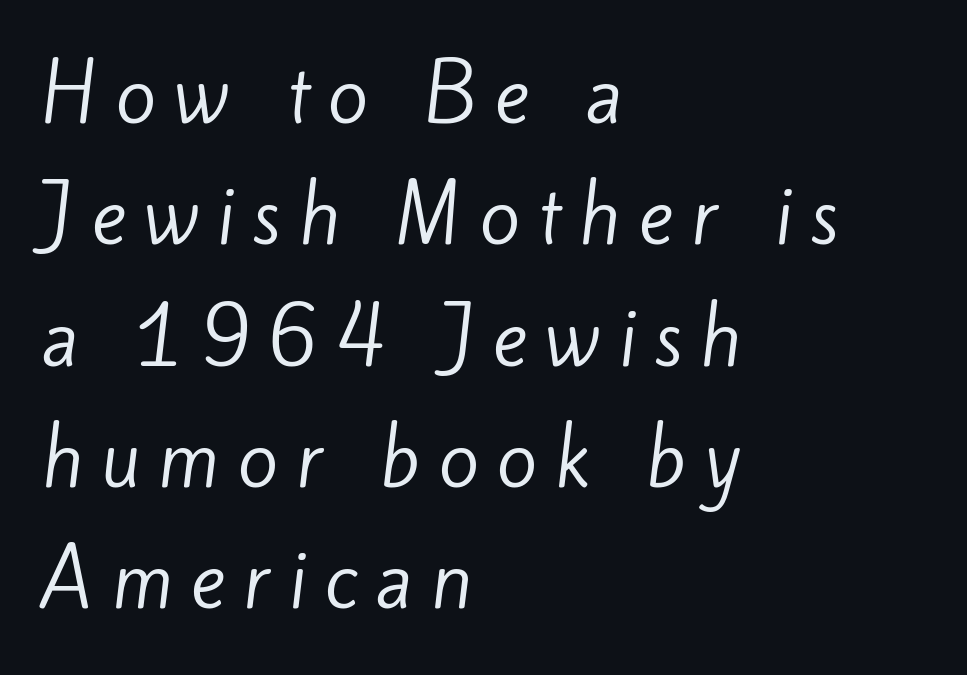
Q: Is the text bold? A: No.
Q: Is the typeface a serif or a sans-serif typeface? A: Sans-serif.
Q: Is the text underlined? A: No.
Q: How is the paragraph aligned? A: Left-aligned.
Q: Is the spacing between letters normal or unusually wide? A: Unusually wide.
Q: Is the spacing between lines tight, normal or loose? A: Normal.
Q: Width (condensed, normal, or wide)? A: Normal.
Q: Stroke contrast? A: Low.
Q: x-height? A: Small.
Q: Monospaced? A: No.
